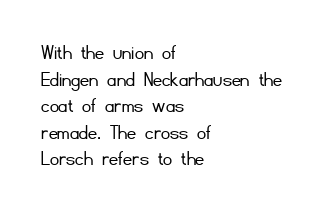
{"italic": "no", "bold": "no", "underline": "no", "align": "left", "line_spacing_ratio": 1.21, "letter_spacing": "normal", "letter_spacing_em": 0.0, "glyph_px": 22}
